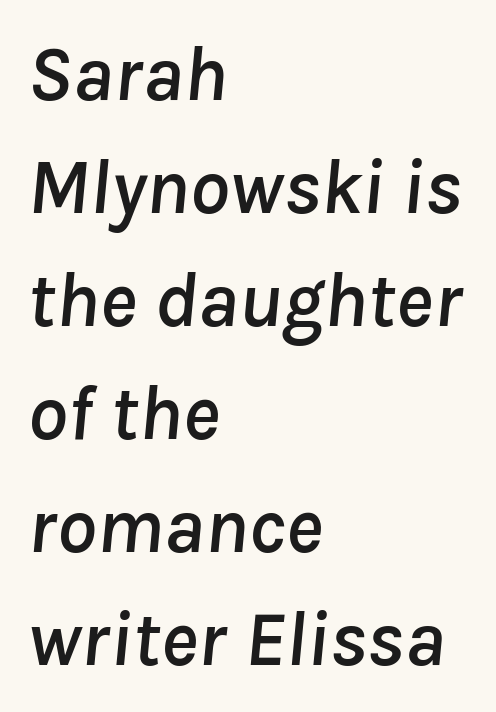
Casual observation: everything's shoved over to the left. When letters slant like this, we call the style italic. Students, observe: this is what conventionally led text looks like. The zone under the glyphs is completely vacant. There is no visible air inserted between adjacent glyphs.
